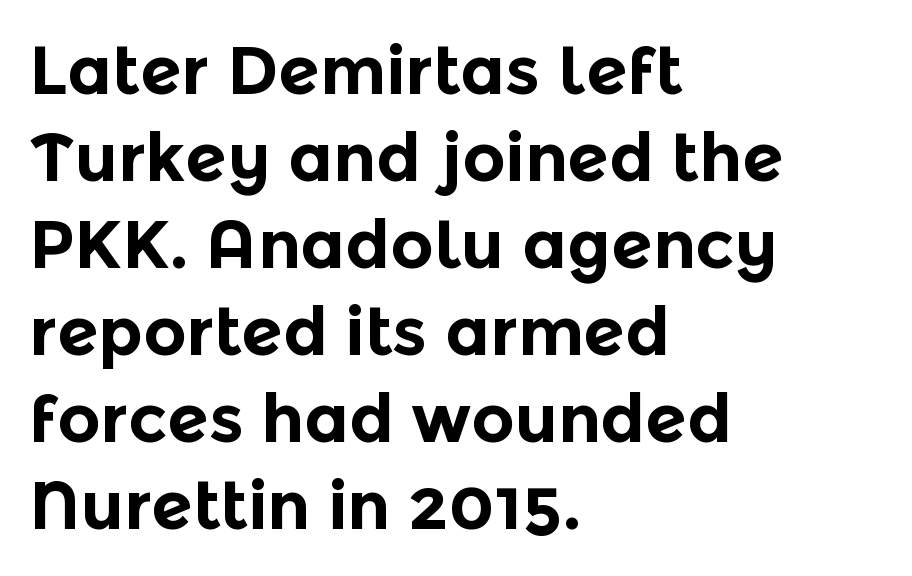
{"serif": "no", "italic": "no", "bold": "yes", "weight": "bold", "width": "normal", "x_height": "medium", "monospaced": "no", "underline": "no", "align": "left", "line_spacing": "normal", "line_spacing_ratio": 1.3, "letter_spacing": "normal", "letter_spacing_em": 0.0, "glyph_px": 67}
